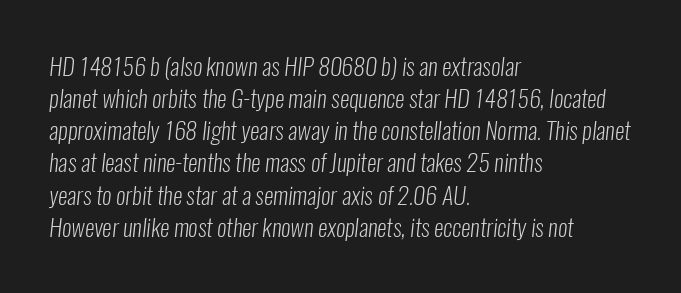
Interline gaps are of average width in this sample. Any mark beneath the type? The region is blank. Visually the block forms a straight wall on the left and a jagged coastline on the right. No heavy texture on the line: the type isn't bold.
